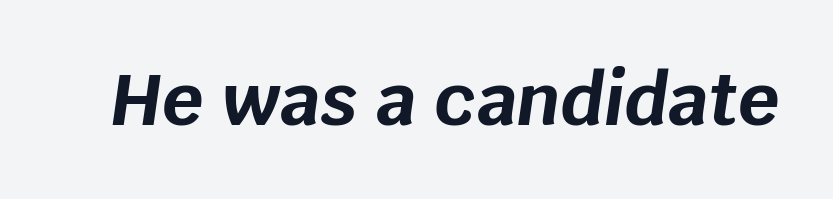
{"italic": "yes", "lean": "right", "slant_degrees": 8, "bold": "yes", "weight": "bold", "width": "normal", "stroke_contrast": "low", "x_height": "large", "monospaced": "no", "underline": "no", "letter_spacing": "normal", "letter_spacing_em": 0.0, "glyph_px": 72}
